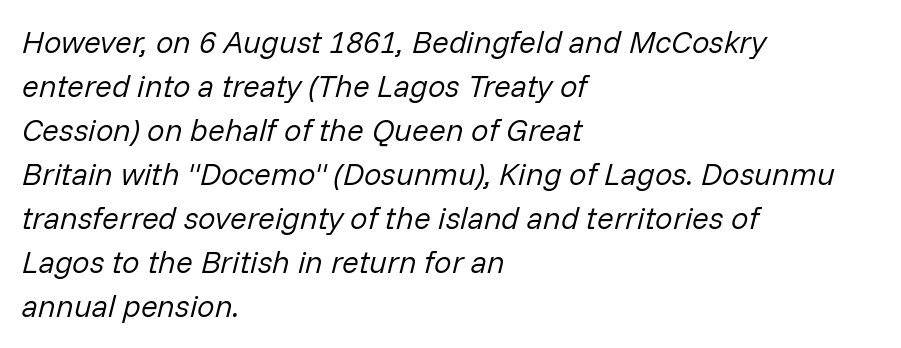
Q: Is the text bold? A: No.
Q: Is the text italic (slanted)? A: Yes, it leans right by about 14 degrees.
Q: Is the text underlined? A: No.
Q: How is the paragraph aligned? A: Left-aligned.
Q: Is the spacing between letters normal or unusually wide? A: Normal.
Q: Is the spacing between lines tight, normal or loose? A: Normal.
Q: Width (condensed, normal, or wide)? A: Normal.
Q: Stroke contrast? A: Low.
Q: x-height? A: Medium.
Q: Monospaced? A: No.
